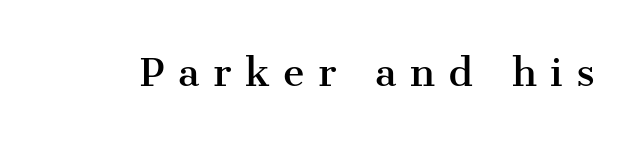
The image shows 37 px serif type, upright; set unusually wide letter spacing (+0.36 em), not underlined; medium stroke contrast and a medium x-height.
